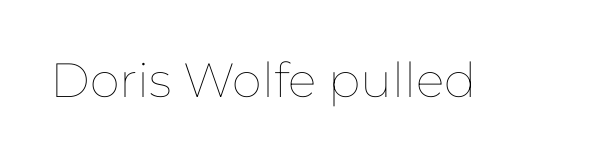
{"italic": "no", "bold": "no", "weight": "thin", "width": "normal", "stroke_contrast": "low", "x_height": "medium", "monospaced": "no", "underline": "no", "letter_spacing": "normal", "letter_spacing_em": 0.0, "glyph_px": 48}
